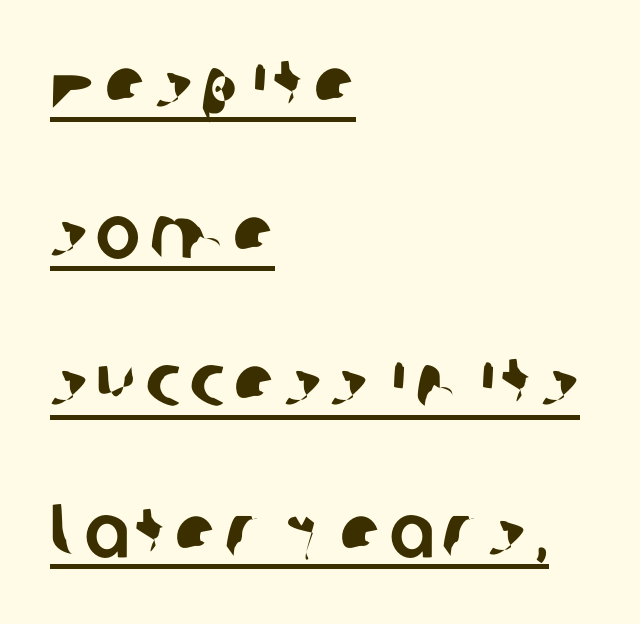
Summary of vertical rhythm: relaxed, with wide interline spacing. The letters carry no serifs — their stems end cleanly without finishing strokes. Proportional: the letters do not fall into vertical columns. Compared with a centered layout, this one pins lines to the left instead.
